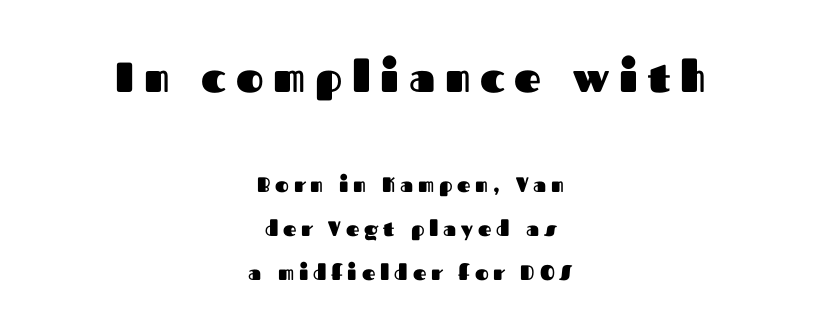
The rendering positions every line midway between the sides. The passage shown has open, widely tracked lettering throughout. The lettering holds an erect, upright posture throughout. Thick stems and heavy bowls — unmistakably bold. Type style note: lacks serifs. Spacing verdict: proportional, widths tailored to each character.
